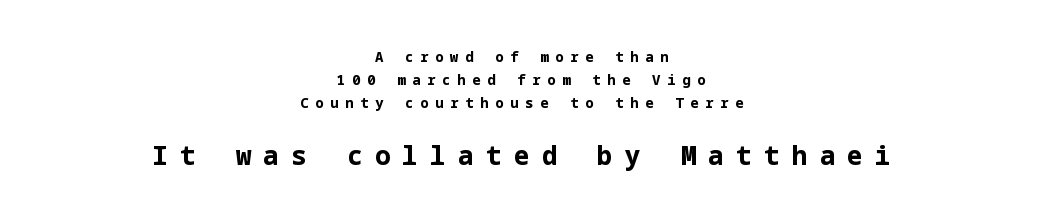
{"italic": "no", "bold": "yes", "underline": "no", "align": "center", "line_spacing": "normal", "line_spacing_ratio": 1.65, "letter_spacing": "wide", "letter_spacing_em": 0.47, "larger_block": "second", "size_ratio": 1.86, "glyph_px": 26}
